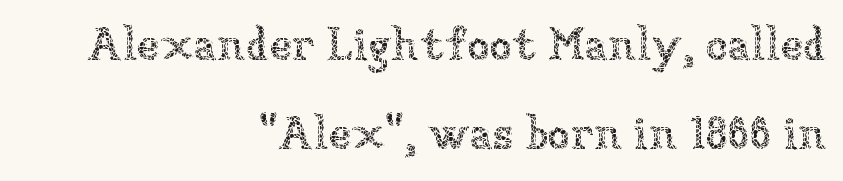
The image shows 46 px thin type, upright; set right-aligned, loose line spacing (1.93x), normal letter spacing, not underlined; low stroke contrast and a medium x-height.
